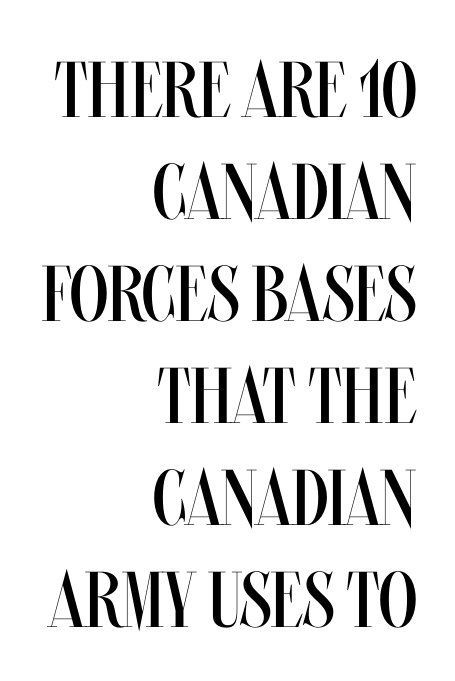
{"italic": "no", "bold": "no", "weight": "regular", "width": "condensed", "stroke_contrast": "medium", "x_height": "large", "monospaced": "no", "underline": "no", "align": "right", "line_spacing": "normal", "line_spacing_ratio": 1.29, "letter_spacing": "normal", "letter_spacing_em": 0.0, "glyph_px": 79}
